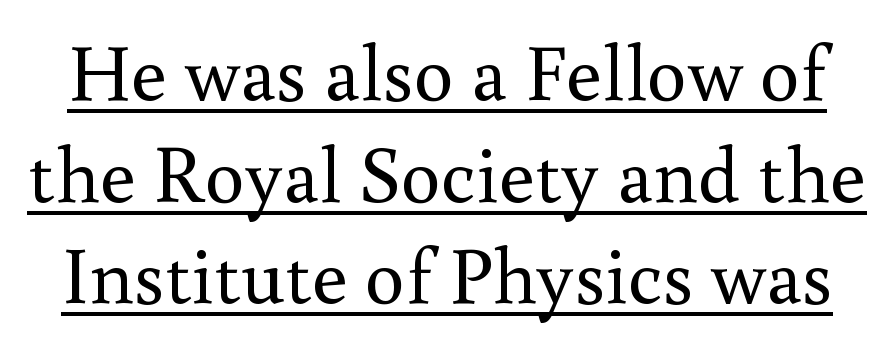
Q: Is the text bold? A: No.
Q: Is the text italic (slanted)? A: No, it is upright.
Q: Is the typeface a serif or a sans-serif typeface? A: Serif.
Q: Is the text underlined? A: Yes.
Q: Is the spacing between letters normal or unusually wide? A: Normal.
Q: Is the spacing between lines tight, normal or loose? A: Normal.
Q: Width (condensed, normal, or wide)? A: Normal.
Q: Stroke contrast? A: Medium.
Q: x-height? A: Small.
Q: Monospaced? A: No.
